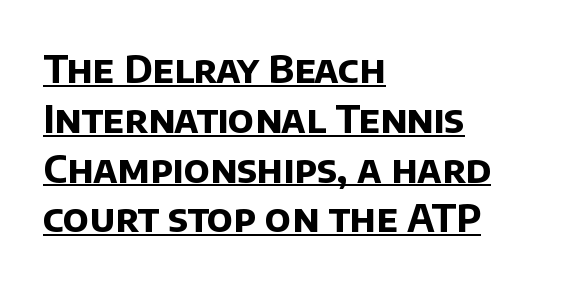
The image shows 38 px bold sans-serif type; set left-aligned, normal line spacing (1.31x), normal letter spacing, underlined; low stroke contrast and a large x-height.
